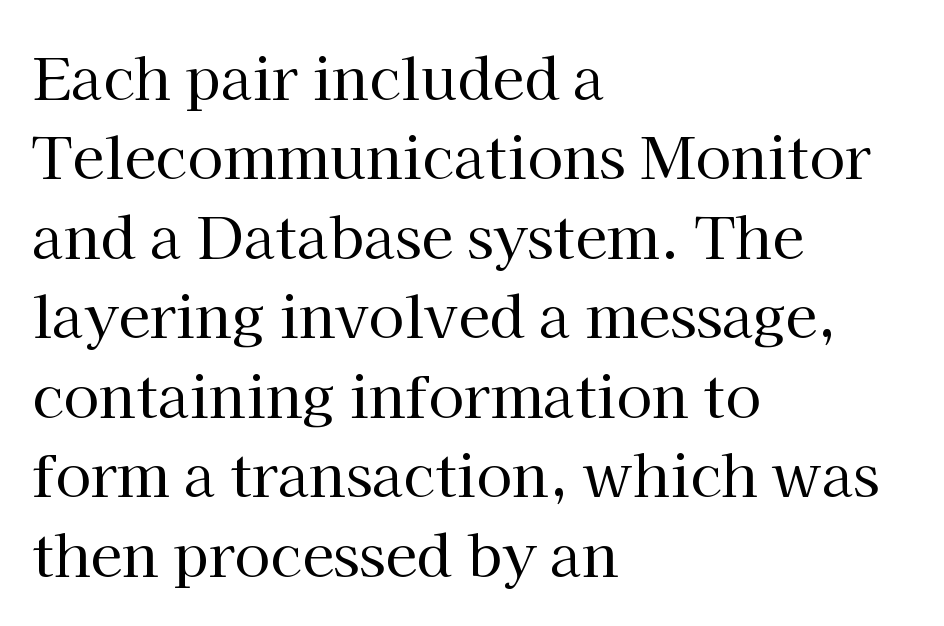
{"serif": "yes", "italic": "no", "bold": "no", "weight": "regular", "width": "normal", "stroke_contrast": "high", "x_height": "medium", "monospaced": "no", "underline": "no", "align": "left", "line_spacing": "normal", "line_spacing_ratio": 1.37, "letter_spacing": "normal", "letter_spacing_em": 0.0, "glyph_px": 58}
